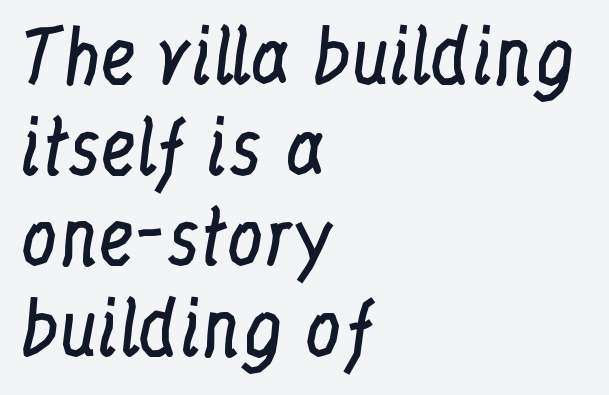
What stands out about the letter spacing? Nothing — it is the standard amount. Yep, those are serifs on the letters. The lines are quadded left. Underlining? Definitely not there.
